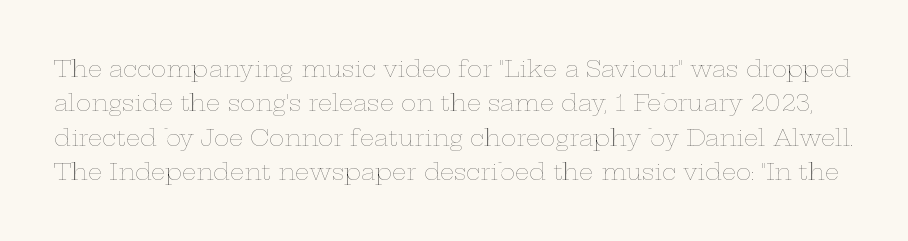
The image shows 23 px text type, upright; set normal line spacing (1.49x), normal letter spacing, not underlined.
